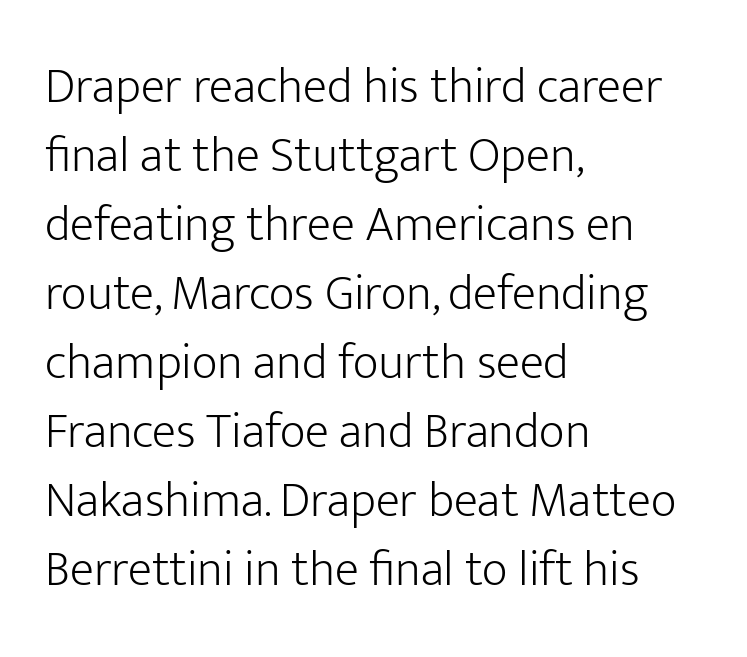
Q: Is the text bold? A: No.
Q: Is the text italic (slanted)? A: No, it is upright.
Q: Is the typeface a serif or a sans-serif typeface? A: Sans-serif.
Q: Is the text underlined? A: No.
Q: How is the paragraph aligned? A: Left-aligned.
Q: Is the spacing between letters normal or unusually wide? A: Normal.
Q: Is the spacing between lines tight, normal or loose? A: Normal.
Q: Width (condensed, normal, or wide)? A: Normal.
Q: Stroke contrast? A: Low.
Q: x-height? A: Medium.
Q: Monospaced? A: No.
